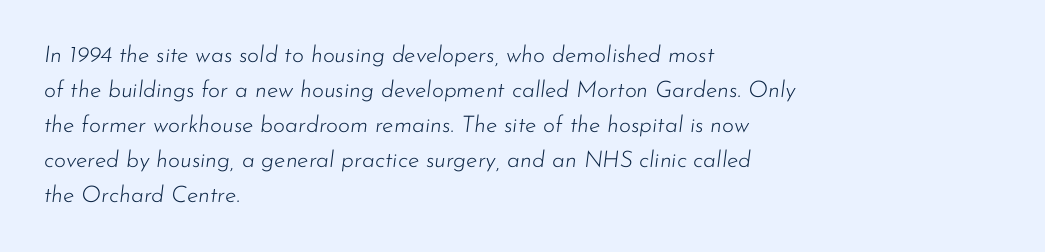
Q: Is the text bold? A: No.
Q: Is the text italic (slanted)? A: Yes, it leans right by about 7 degrees.
Q: Is the text underlined? A: No.
Q: How is the paragraph aligned? A: Left-aligned.
Q: Is the spacing between letters normal or unusually wide? A: Normal.
Q: Is the spacing between lines tight, normal or loose? A: Normal.
